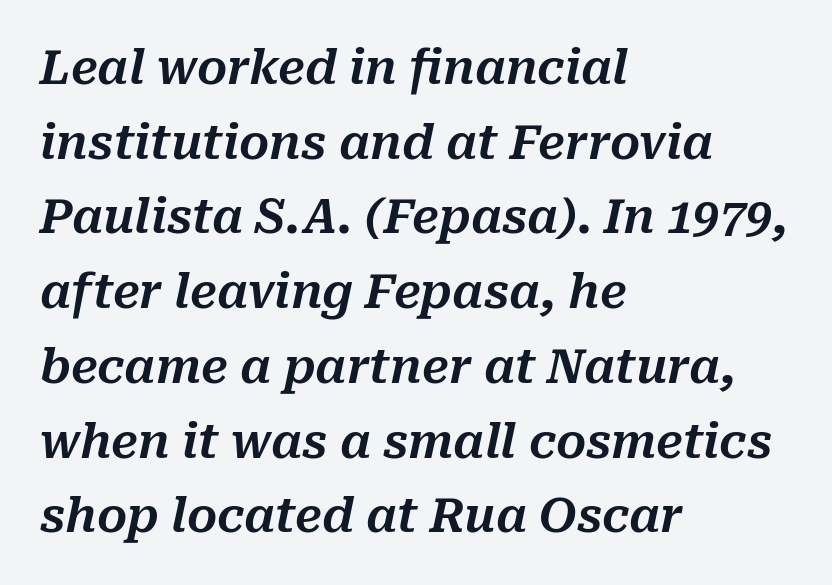
{"italic": "yes", "lean": "right", "slant_degrees": 10, "width": "normal", "stroke_contrast": "medium", "x_height": "medium", "monospaced": "no", "underline": "no", "align": "left", "line_spacing": "normal", "line_spacing_ratio": 1.59, "letter_spacing": "normal", "letter_spacing_em": 0.0, "glyph_px": 47}
